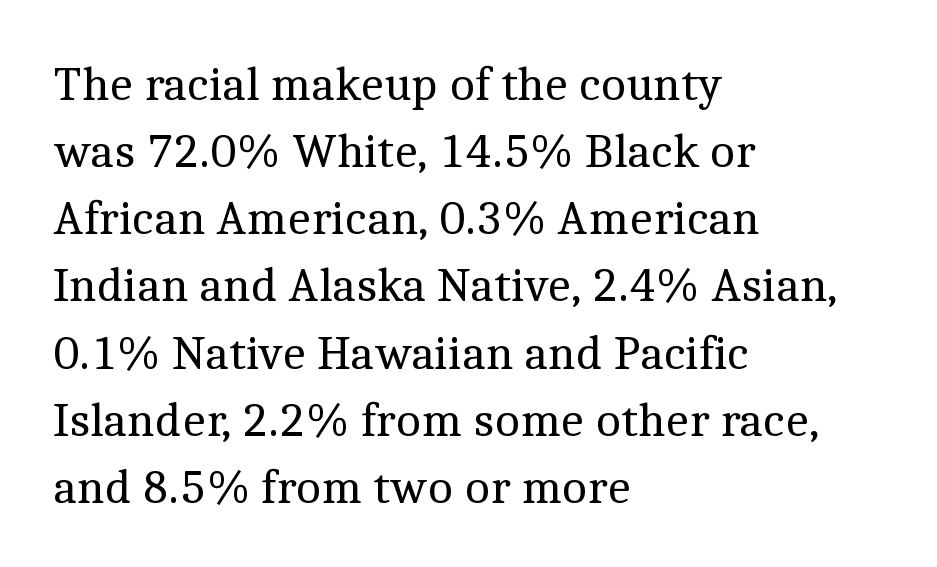
Q: Is the text bold? A: No.
Q: Is the text italic (slanted)? A: No, it is upright.
Q: Is the typeface a serif or a sans-serif typeface? A: Serif.
Q: Is the text underlined? A: No.
Q: How is the paragraph aligned? A: Left-aligned.
Q: Is the spacing between letters normal or unusually wide? A: Normal.
Q: Is the spacing between lines tight, normal or loose? A: Normal.
Q: Width (condensed, normal, or wide)? A: Normal.
Q: x-height? A: Medium.
Q: Monospaced? A: No.
